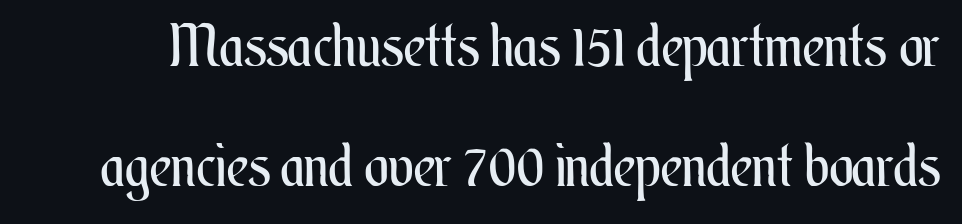
You could not count columns in this text — the font is proportionally spaced. The letters stand upright; this is a roman face. Bold? No — there's no thickening of the strokes. The glyphs are unaccompanied by any horizontal stroke below them. The passage shown stacks its lines with a broad gap.
